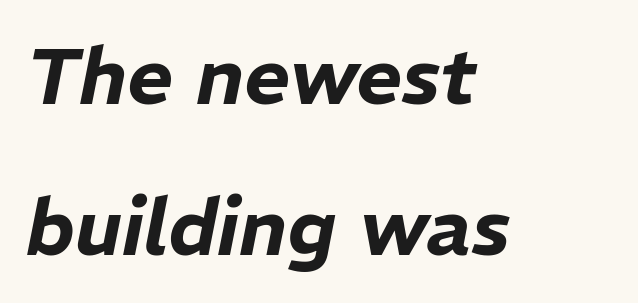
Caption: multi-line text, flush left, ragged right. Any mark beneath the type? The region is blank. Note the varied advance widths — an 'i' is clearly narrower than an 'm'. What stands out about the letter spacing? Nothing — it is the standard amount.
